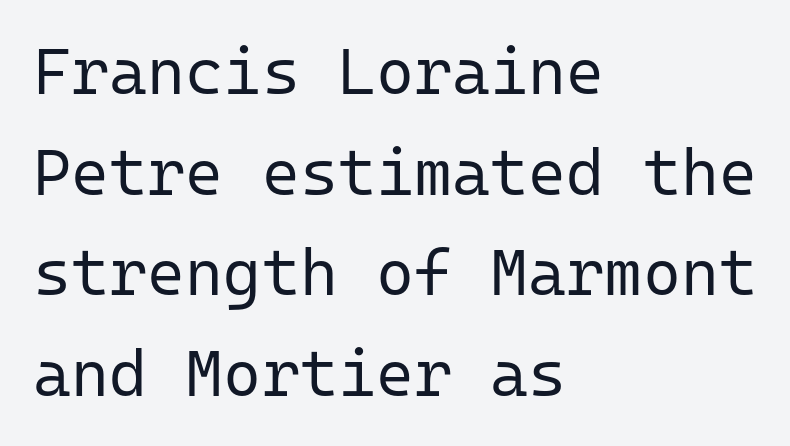
The image shows 65 px regular-weight sans-serif type, upright, monospaced; set left-aligned, normal line spacing (1.55x), normal letter spacing, not underlined; low stroke contrast and a medium x-height.
